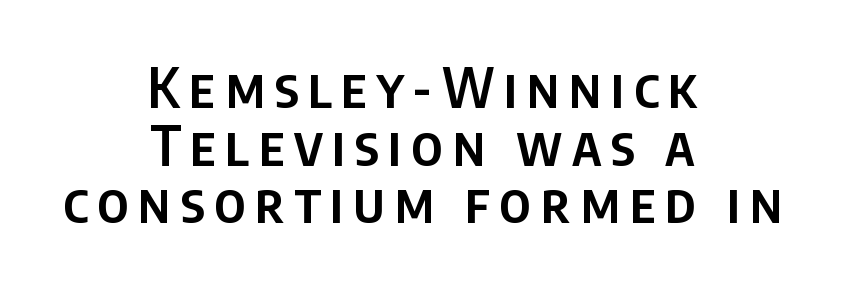
The typesetting leans somewhat heavy: a semibold. Notice how the passage keeps no hard edge, just a central spine. Upright lettering throughout. Is this a fixed-width face? No — the glyphs have proportional, varying widths.
